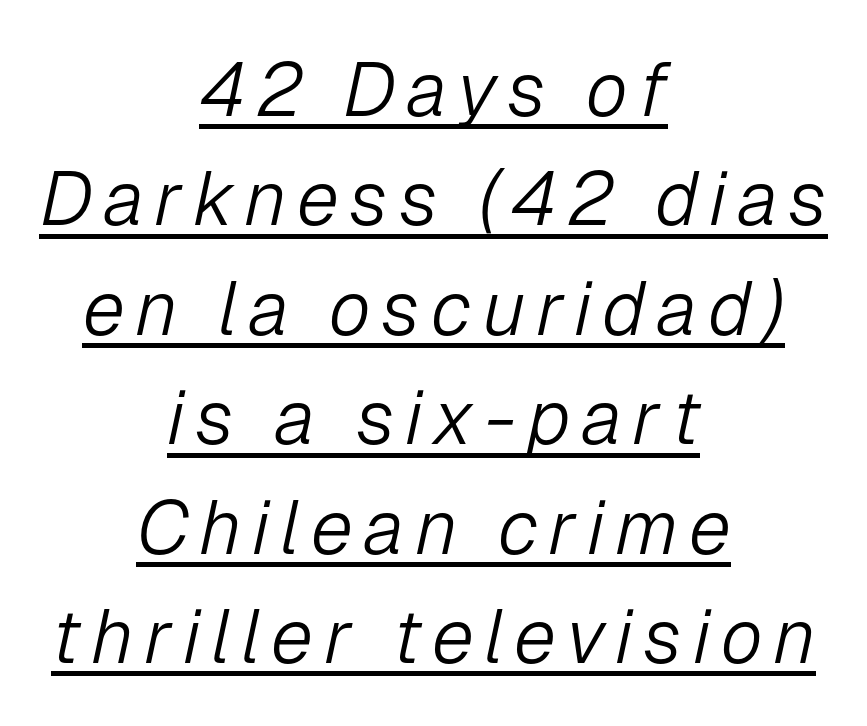
Q: Is the text bold? A: No.
Q: Is the text italic (slanted)? A: Yes, it leans right by about 12 degrees.
Q: Is the text underlined? A: Yes.
Q: How is the paragraph aligned? A: Centered.
Q: Is the spacing between lines tight, normal or loose? A: Normal.
Q: Width (condensed, normal, or wide)? A: Normal.
Q: Stroke contrast? A: Low.
Q: x-height? A: Medium.
Q: Monospaced? A: No.
